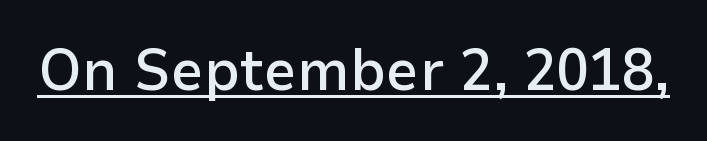
The type family on display is of the sans-serif kind. These characters rest on top of a visible drawn line. In terms of posture, this sample is upright. The font is running at a semibold setting, under full bold. Here the designer chose a conventional face with non-uniform glyph widths.
